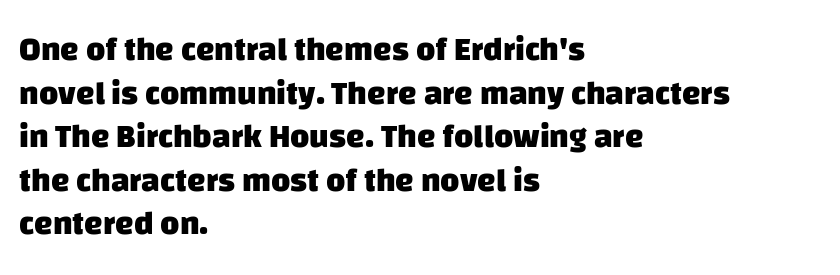
Q: Is the text bold? A: Yes.
Q: Is the typeface a serif or a sans-serif typeface? A: Sans-serif.
Q: Is the text underlined? A: No.
Q: How is the paragraph aligned? A: Left-aligned.
Q: Is the spacing between letters normal or unusually wide? A: Normal.
Q: Is the spacing between lines tight, normal or loose? A: Normal.
Q: Width (condensed, normal, or wide)? A: Normal.
Q: Stroke contrast? A: Low.
Q: x-height? A: Large.
Q: Monospaced? A: No.
